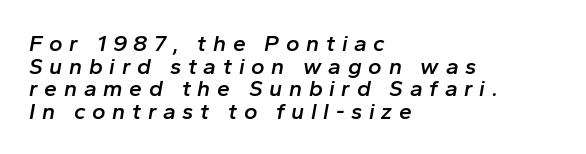
{"italic": "yes", "lean": "right", "slant_degrees": 10, "bold": "semi", "underline": "no", "align": "left", "line_spacing": "tight", "line_spacing_ratio": 0.98, "letter_spacing": "wide", "letter_spacing_em": 0.29, "glyph_px": 23}
